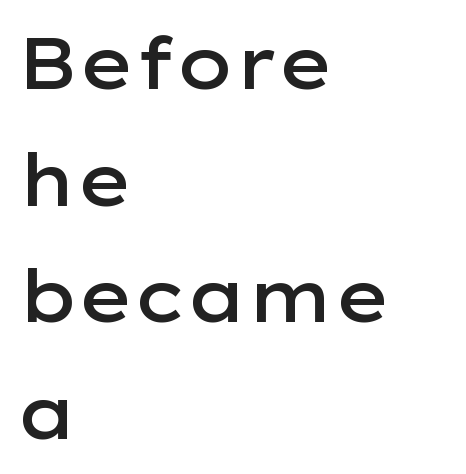
The image shows 72 px semibold, wide sans-serif type, upright; set left-aligned, normal line spacing (1.62x), normal letter spacing, not underlined; low stroke contrast and a medium x-height.
